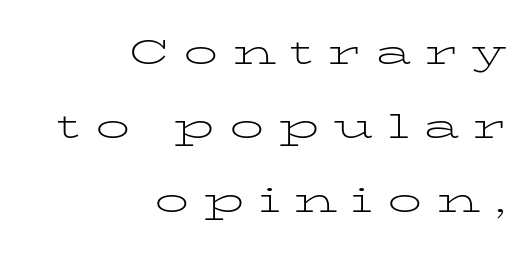
The face looks like a standard text weight, possibly lighter. Which margin do the lines hug? The right one — the left edge is uneven. Someone cranked the tracking dial way up on this one. Anything drawn beneath the words? Only blank space. Ascenders rise straight up at ninety degrees. This block would shrink considerably if given ordinary leading; it's expanded now.
